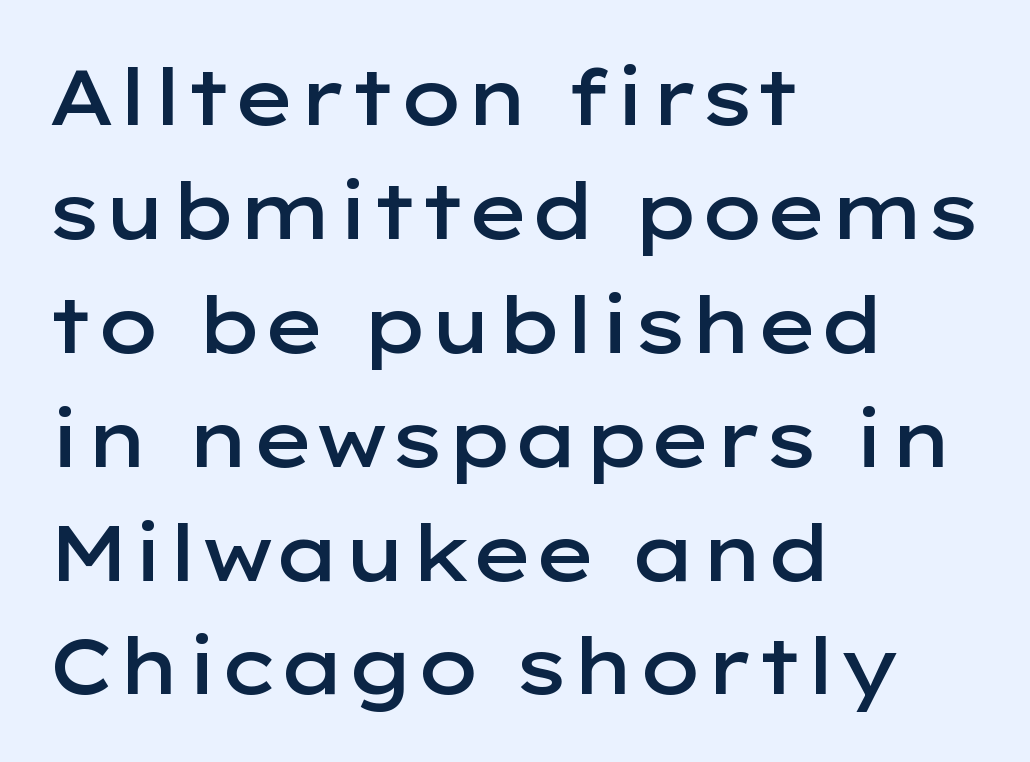
{"serif": "no", "italic": "no", "bold": "semi", "weight": "semibold", "width": "wide", "stroke_contrast": "low", "x_height": "medium", "monospaced": "no", "underline": "no", "align": "left", "line_spacing": "normal", "line_spacing_ratio": 1.46, "letter_spacing": "normal", "letter_spacing_em": 0.0, "glyph_px": 78}
